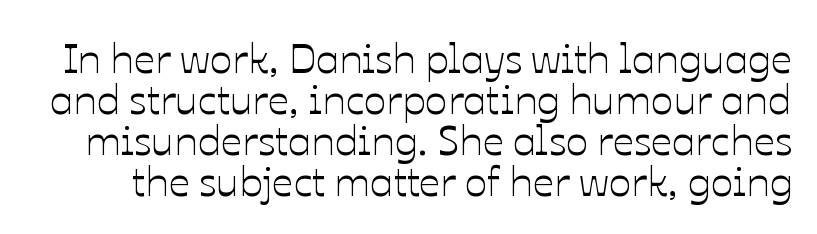
The image shows 42 px text type, upright; set tight line spacing (0.98x), normal letter spacing, not underlined; low stroke contrast and a medium x-height.
